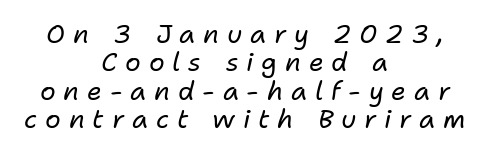
{"italic": "yes", "lean": "right", "slant_degrees": 11, "bold": "no", "underline": "no", "align": "center", "line_spacing": "tight", "line_spacing_ratio": 1.09, "letter_spacing": "wide", "letter_spacing_em": 0.3, "glyph_px": 26}
